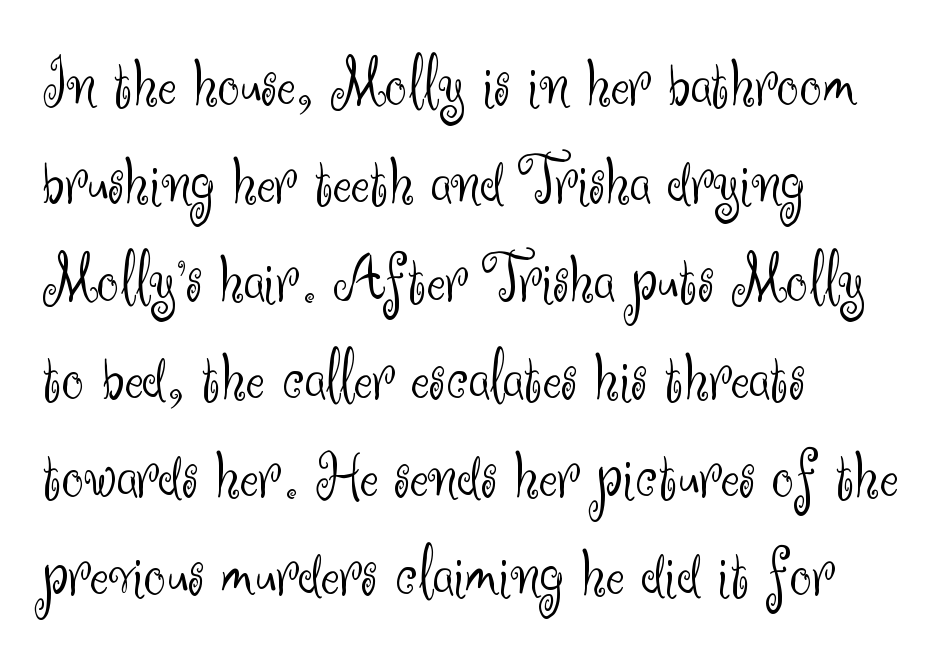
Q: Is the text bold? A: No.
Q: Is the text italic (slanted)? A: No, it is upright.
Q: Is the typeface a serif or a sans-serif typeface? A: Sans-serif.
Q: Is the text underlined? A: No.
Q: How is the paragraph aligned? A: Left-aligned.
Q: Is the spacing between letters normal or unusually wide? A: Normal.
Q: Is the spacing between lines tight, normal or loose? A: Normal.
Q: Width (condensed, normal, or wide)? A: Normal.
Q: Stroke contrast? A: Medium.
Q: x-height? A: Small.
Q: Monospaced? A: No.
